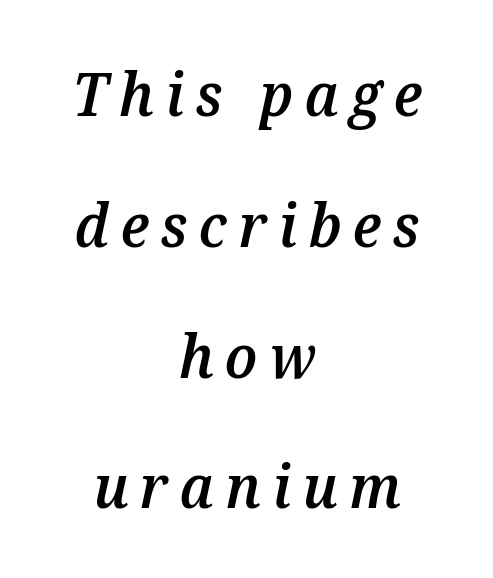
{"italic": "yes", "lean": "right", "slant_degrees": 12, "bold": "semi", "weight": "semibold", "width": "normal", "stroke_contrast": "medium", "x_height": "medium", "monospaced": "no", "underline": "no", "align": "center", "line_spacing": "loose", "line_spacing_ratio": 2.18, "glyph_px": 60}
